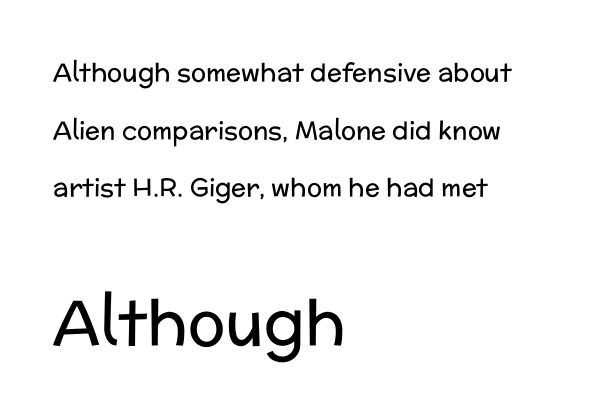
The image shows 62 px regular-weight sans-serif type, upright; set left-aligned, loose line spacing (2.31x), normal letter spacing, not underlined; the second (bottom) block is 2.48x larger; low stroke contrast and a medium x-height.
